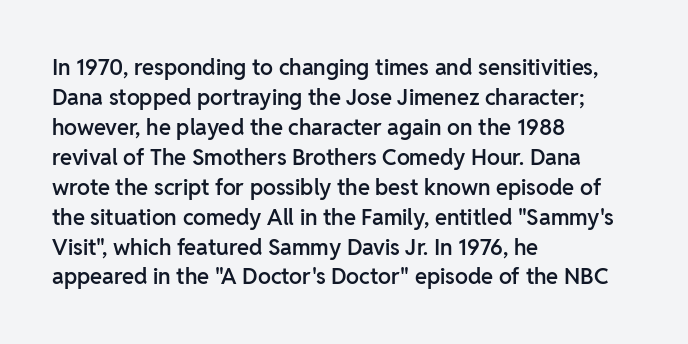
{"italic": "no", "bold": "semi", "underline": "no", "align": "left", "line_spacing": "normal", "line_spacing_ratio": 1.36, "letter_spacing": "normal", "letter_spacing_em": 0.0, "glyph_px": 22}
